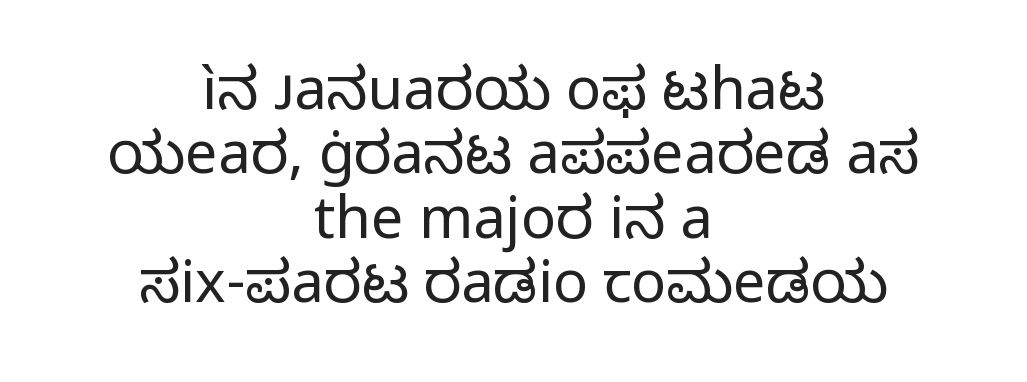
{"serif": "no", "italic": "no", "bold": "no", "weight": "regular", "width": "normal", "stroke_contrast": "low", "x_height": "medium", "monospaced": "no", "underline": "no", "align": "center", "line_spacing": "tight", "line_spacing_ratio": 1.11, "letter_spacing": "normal", "letter_spacing_em": 0.0, "glyph_px": 58}
